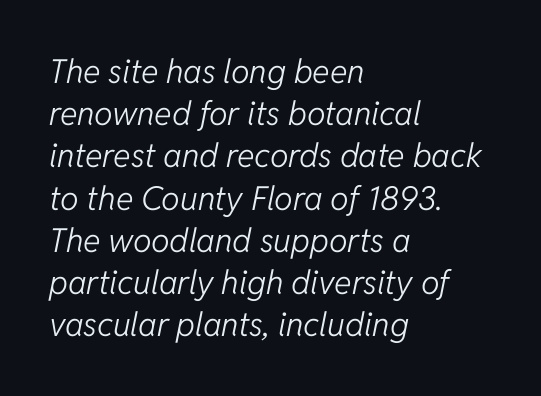
The image shows 33 px light type, italic (leaning right); set left-aligned, normal line spacing (1.28x), normal letter spacing, not underlined; low stroke contrast and a medium x-height.
